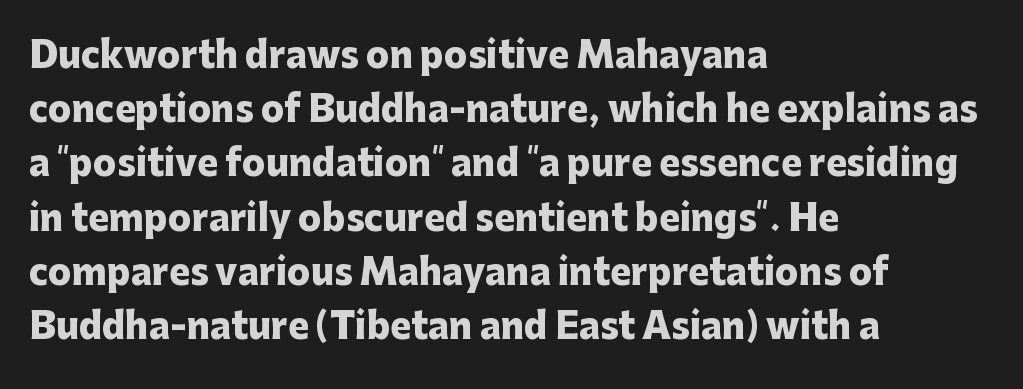
Short note: letters normally spaced. Every stem runs plumb, perpendicular to the baseline. This sample has the flowing, uneven cadence of proportional lettering. The font is running at its bold setting. Unlike a traditional serif, this face leaves its strokes unadorned.
